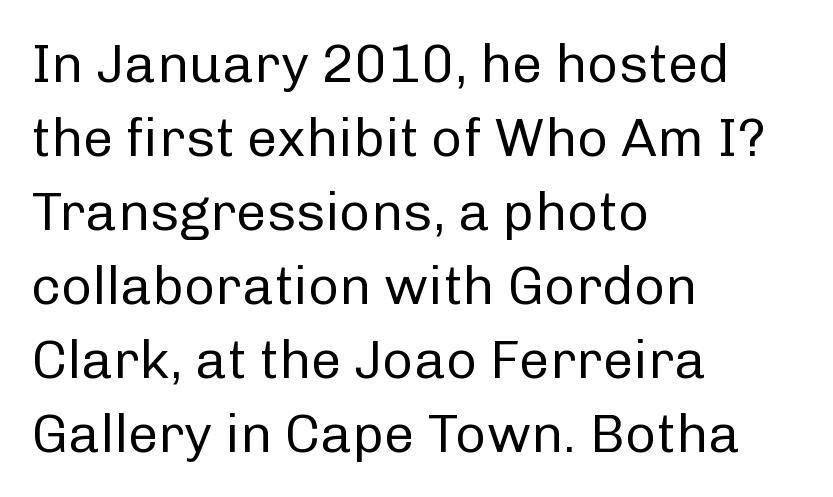
The image shows 54 px regular-weight sans-serif type, upright; set left-aligned, normal line spacing (1.37x), normal letter spacing, not underlined; low stroke contrast and a medium x-height.
